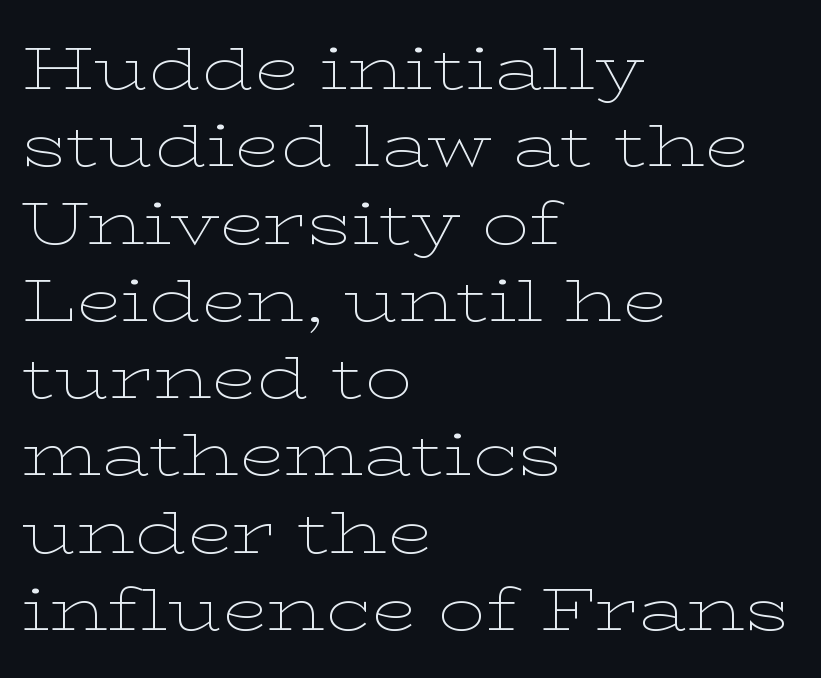
No word sits above an underline. The rendering uses natural spacing where letterforms have individual widths. Default kerning and tracking; the words read as compact shapes. These lines are composed in type with serifs.
